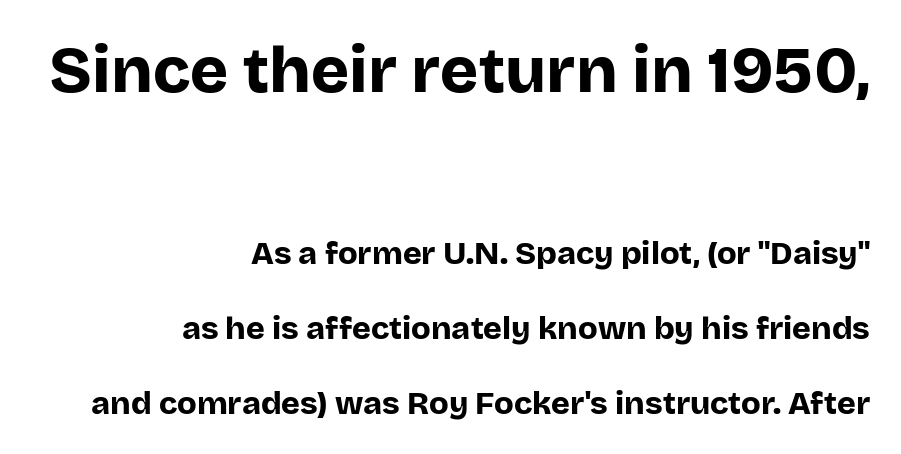
Line endings align vertically; line beginnings do not. Every letter is thick-stroked: bold, no question. A typesetter would mark this as roman, not italic. Each letter keeps its own natural width here, so spacing adapts to shape.
